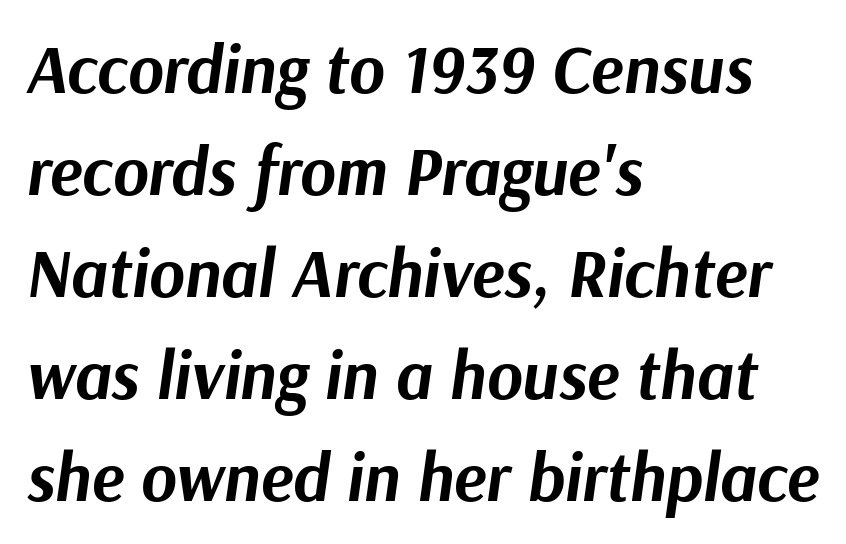
{"italic": "yes", "lean": "right", "slant_degrees": 9, "bold": "yes", "weight": "bold", "width": "normal", "stroke_contrast": "medium", "x_height": "medium", "monospaced": "no", "underline": "no", "align": "left", "line_spacing": "normal", "line_spacing_ratio": 1.5, "letter_spacing": "normal", "letter_spacing_em": 0.0, "glyph_px": 68}
